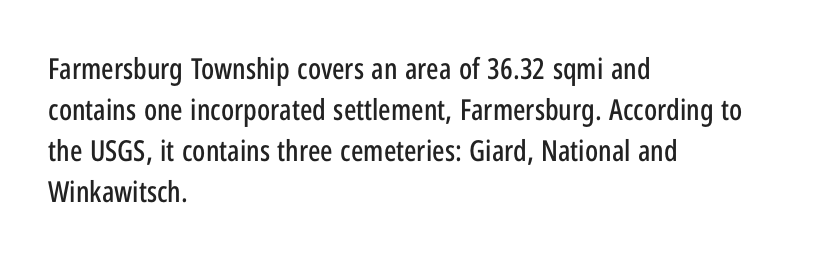
{"serif": "no", "italic": "no", "width": "condensed", "stroke_contrast": "low", "x_height": "medium", "monospaced": "no", "underline": "no", "align": "left", "line_spacing": "normal", "line_spacing_ratio": 1.41, "letter_spacing": "normal", "letter_spacing_em": 0.0, "glyph_px": 29}
